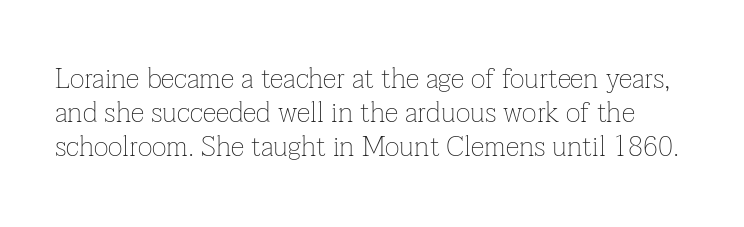
Q: Is the text bold? A: No.
Q: Is the text italic (slanted)? A: No, it is upright.
Q: Is the typeface a serif or a sans-serif typeface? A: Serif.
Q: Is the text underlined? A: No.
Q: Is the spacing between letters normal or unusually wide? A: Normal.
Q: Width (condensed, normal, or wide)? A: Normal.
Q: Stroke contrast? A: Low.
Q: x-height? A: Medium.
Q: Monospaced? A: No.
